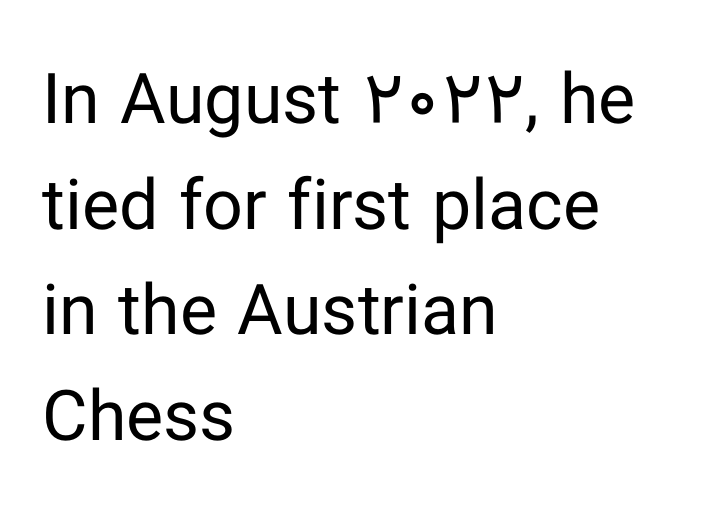
The image shows 70 px regular-weight sans-serif type, upright; set left-aligned, normal line spacing (1.51x), normal letter spacing, not underlined; low stroke contrast and a medium x-height.
